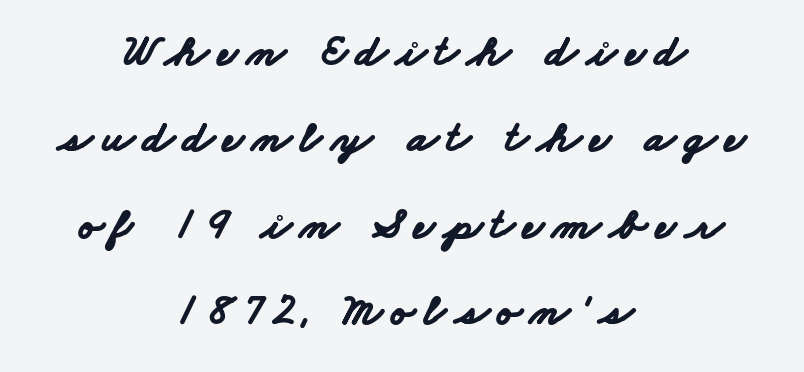
The paragraph has two soft edges and a firm central axis. The face used here is proportionally spaced, like ordinary book or web type. You can tell from the bare stems that sans-serif type was used. Airy leading. Descenders hang freely into open space. Typographic density is high because the face is bold.
